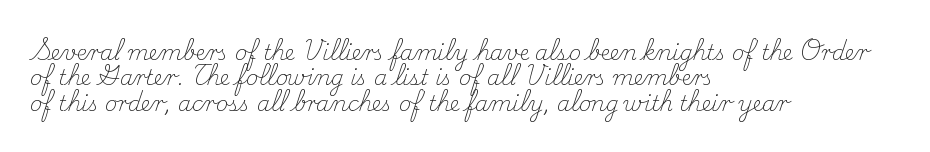
{"bold": "no", "underline": "no", "align": "left", "line_spacing_ratio": 1.21, "letter_spacing": "normal", "letter_spacing_em": 0.0, "glyph_px": 21}
